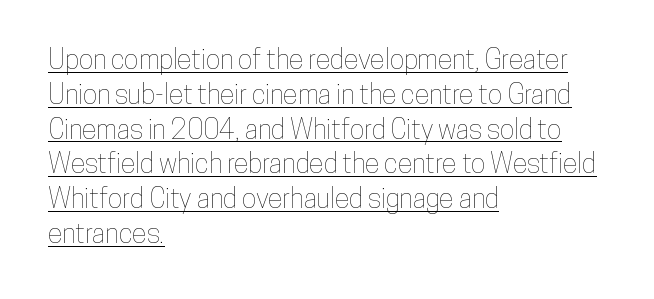
Q: Is the text italic (slanted)? A: No, it is upright.
Q: Is the text underlined? A: Yes.
Q: How is the paragraph aligned? A: Left-aligned.
Q: Is the spacing between letters normal or unusually wide? A: Normal.
Q: Is the spacing between lines tight, normal or loose? A: Normal.
